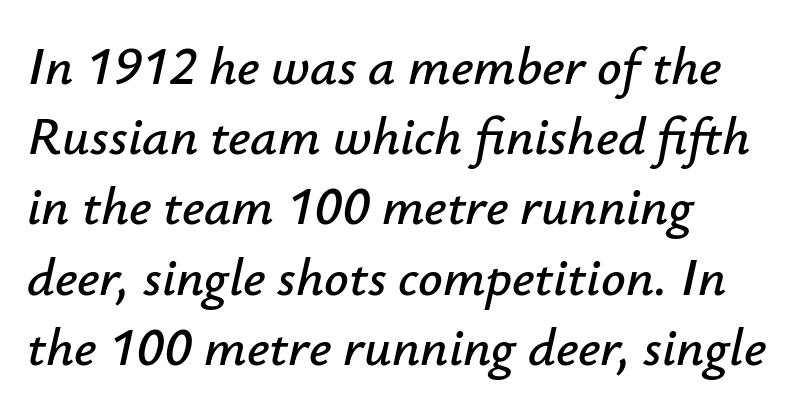
The gap between lines stays unmarked. The letterforms sit shoulder to shoulder at normal distance. The text carries the slant typical of an italic or oblique font. A classic flush-left, rag-right setting is used for this passage.
